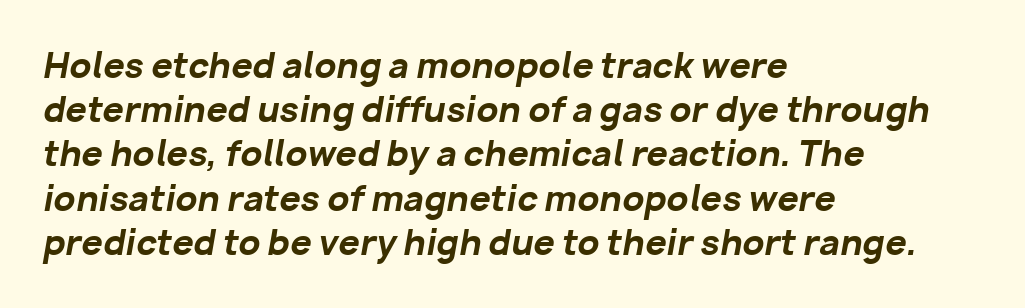
{"italic": "yes", "lean": "right", "slant_degrees": 10, "bold": "yes", "weight": "bold", "width": "normal", "stroke_contrast": "low", "x_height": "medium", "monospaced": "no", "underline": "no", "align": "left", "line_spacing": "normal", "line_spacing_ratio": 1.3, "letter_spacing": "normal", "letter_spacing_em": 0.0, "glyph_px": 34}
